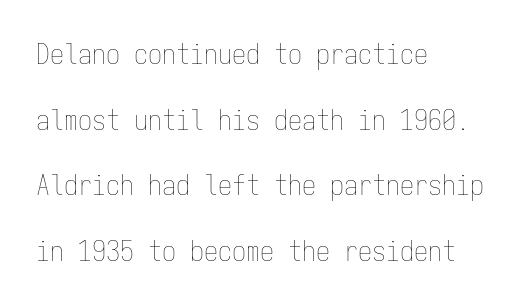
Q: Is the text bold? A: No.
Q: Is the text italic (slanted)? A: No, it is upright.
Q: Is the text underlined? A: No.
Q: How is the paragraph aligned? A: Left-aligned.
Q: Is the spacing between letters normal or unusually wide? A: Normal.
Q: Is the spacing between lines tight, normal or loose? A: Loose.
Q: Width (condensed, normal, or wide)? A: Condensed.
Q: Stroke contrast? A: Low.
Q: x-height? A: Medium.
Q: Monospaced? A: Yes.
